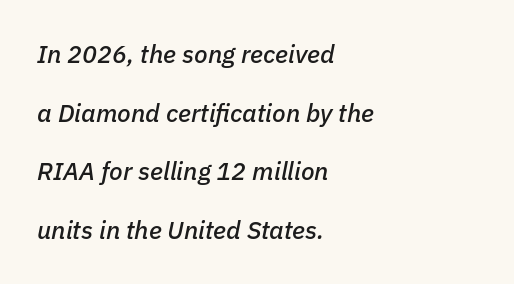
This sample trades compactness for vertical openness between lines. The gaps between neighbouring characters are ordinary and unremarkable. The specimen reads as italic at a glance. The zone under the glyphs is completely vacant. These lines are set flush left with a ragged right edge.
